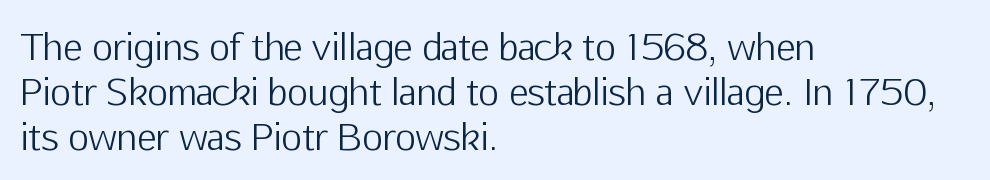
The image shows 36 px light sans-serif type, upright; set left-aligned, normal line spacing (1.25x), normal letter spacing, not underlined; low stroke contrast and a medium x-height.
